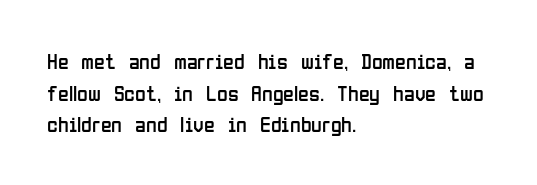
Ordinary non-slanted type is in use. Whoever set this chose a conventional vertical rhythm. Nothing unusual about the tracking: characters are spaced as the font intends. Every row of glyphs begins at an identical x-position on the left.
